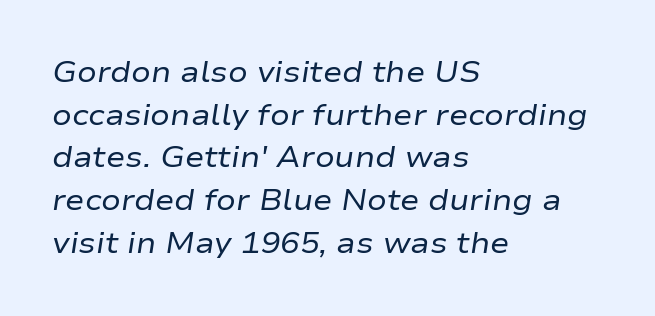
The image shows 29 px regular-weight, wide type, italic (leaning right); set left-aligned, normal line spacing (1.47x), normal letter spacing, not underlined; low stroke contrast and a medium x-height.
